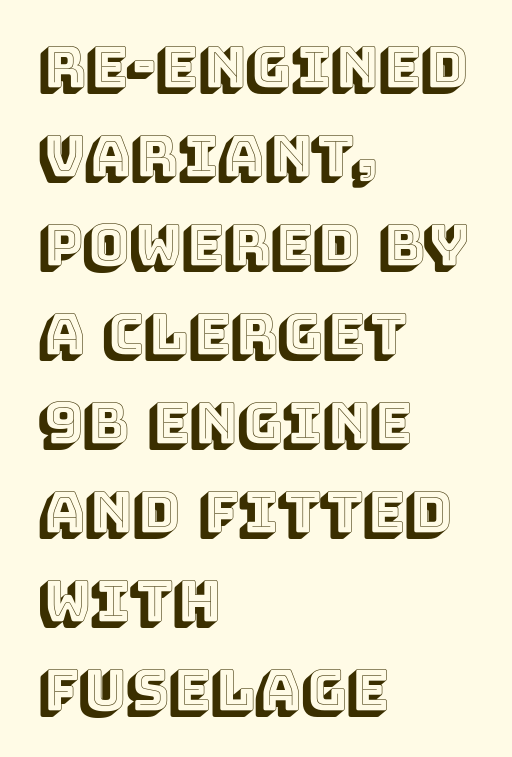
Q: Is the text italic (slanted)? A: No, it is upright.
Q: Is the text underlined? A: No.
Q: How is the paragraph aligned? A: Left-aligned.
Q: Is the spacing between letters normal or unusually wide? A: Normal.
Q: Is the spacing between lines tight, normal or loose? A: Normal.
Q: Width (condensed, normal, or wide)? A: Normal.
Q: x-height? A: Large.
Q: Monospaced? A: No.
